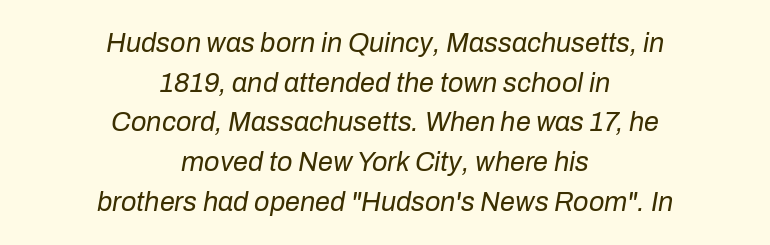
Bare-footed words on every line. The paragraph shown floats in the horizontal middle. The tracking reads as untouched default to a designer's eye. The line-height multiplier appears to be the usual default. Does the lettering tilt? It does — this is italic. A light-to-regular cut is what we see here.
